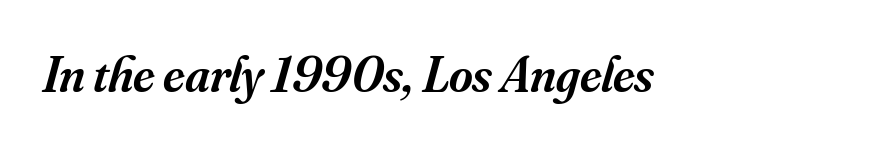
Q: Is the text bold? A: Semi-bold.
Q: Is the text italic (slanted)? A: Yes, it leans right by about 16 degrees.
Q: Is the typeface a serif or a sans-serif typeface? A: Serif.
Q: Is the text underlined? A: No.
Q: Is the spacing between letters normal or unusually wide? A: Normal.
Q: Width (condensed, normal, or wide)? A: Normal.
Q: Stroke contrast? A: Medium.
Q: x-height? A: Small.
Q: Monospaced? A: No.
